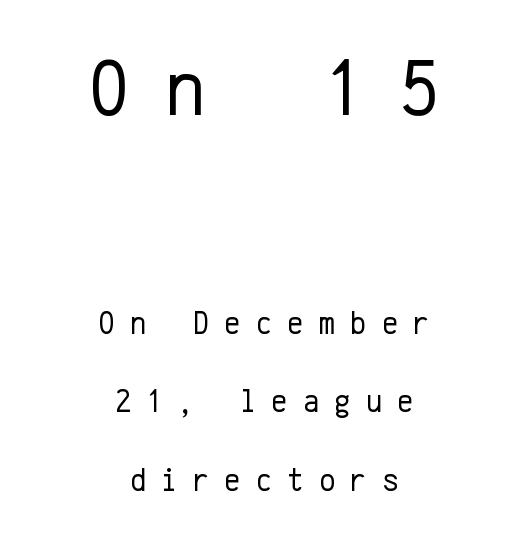
Just letters on the line, the space beneath them empty. Style check: upright. Monospaced: the letters line up in strict vertical columns. Nothing sits at the stroke ends, so this counts as sans-serif. Visually, the top section dominates because its glyphs are scaled up. Loosely led — the rows are spread out.
